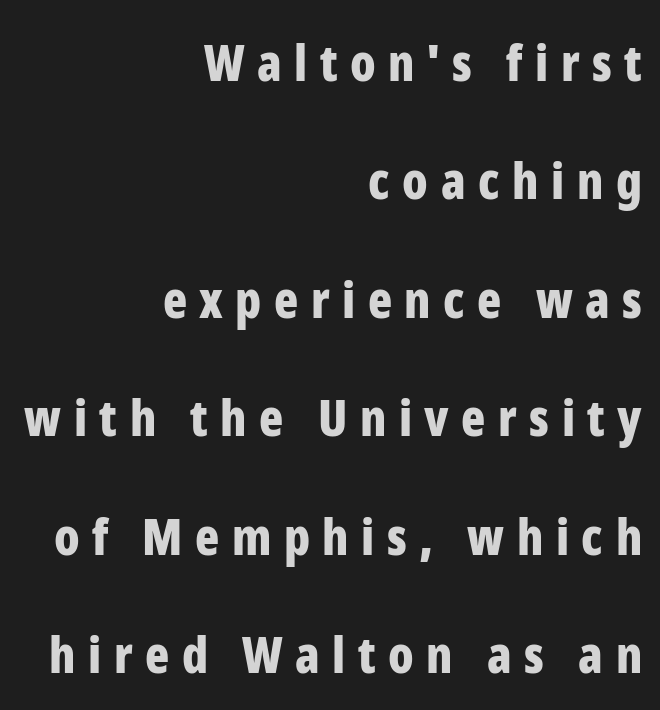
Q: Is the text bold? A: Yes.
Q: Is the text italic (slanted)? A: No, it is upright.
Q: Is the typeface a serif or a sans-serif typeface? A: Sans-serif.
Q: Is the text underlined? A: No.
Q: How is the paragraph aligned? A: Right-aligned.
Q: Is the spacing between letters normal or unusually wide? A: Unusually wide.
Q: Is the spacing between lines tight, normal or loose? A: Loose.
Q: Width (condensed, normal, or wide)? A: Condensed.
Q: Stroke contrast? A: Low.
Q: x-height? A: Medium.
Q: Monospaced? A: No.
